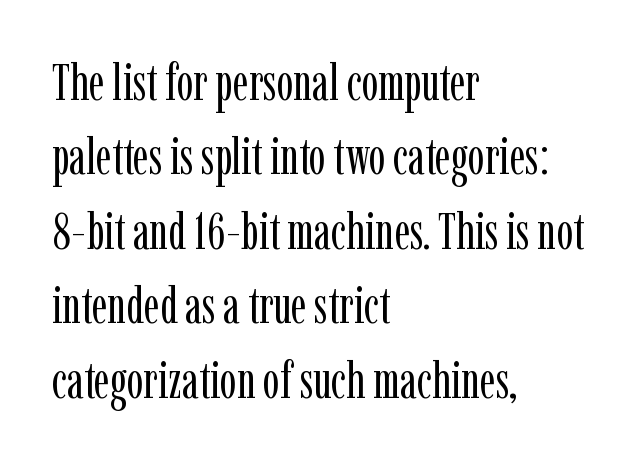
{"serif": "yes", "italic": "no", "bold": "no", "weight": "regular", "width": "condensed", "stroke_contrast": "low", "x_height": "medium", "monospaced": "no", "underline": "no", "align": "left", "line_spacing": "normal", "line_spacing_ratio": 1.49, "letter_spacing": "normal", "letter_spacing_em": 0.0, "glyph_px": 50}
